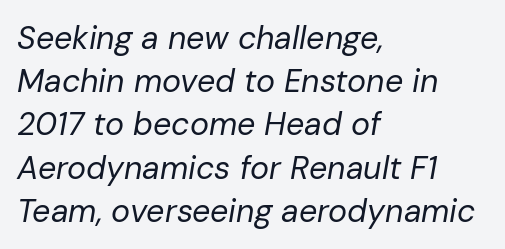
Is the stroke heavy? The answer is a plain regular-or-lighter. Is the block centered? No — it sits flush against the left margin. This sample uses plain, unmodified letter spacing. Has an underline been added? It has not.
